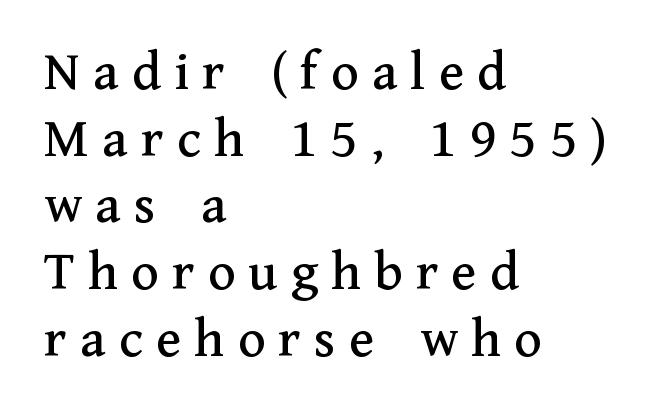
{"serif": "yes", "italic": "no", "width": "normal", "stroke_contrast": "medium", "x_height": "medium", "monospaced": "no", "underline": "no", "align": "left", "line_spacing_ratio": 1.17, "letter_spacing": "wide", "letter_spacing_em": 0.23, "glyph_px": 57}
